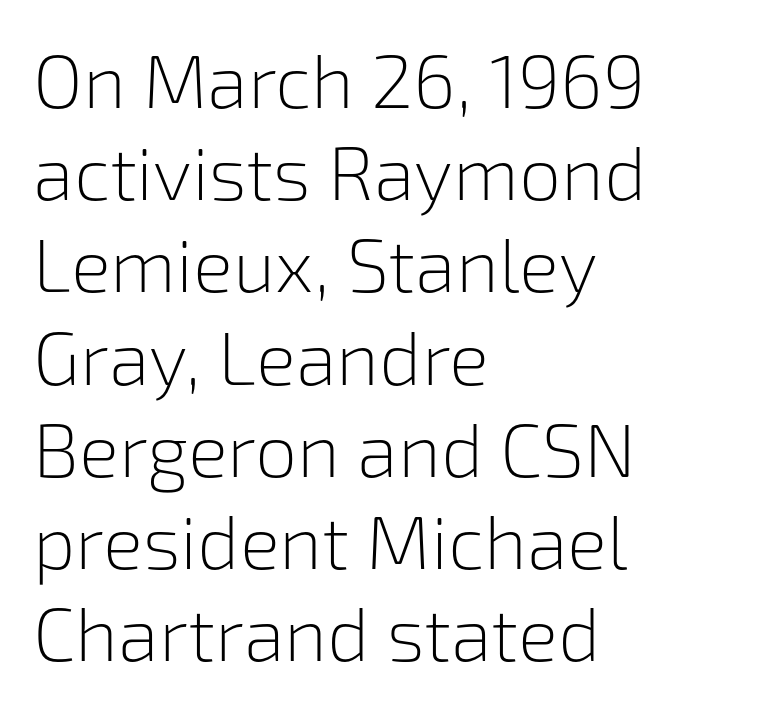
The image shows 75 px light sans-serif type, upright; set left-aligned, line spacing 1.23x, normal letter spacing, not underlined; low stroke contrast and a medium x-height.
